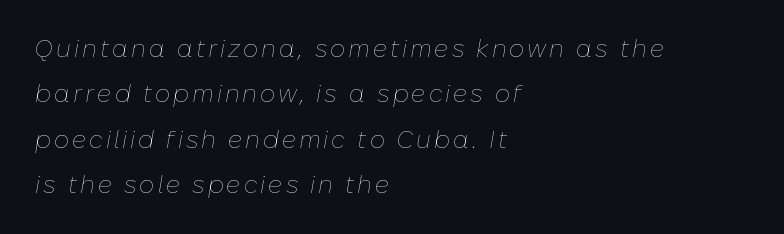
Q: Is the text bold? A: No.
Q: Is the text italic (slanted)? A: Yes, it leans right by about 10 degrees.
Q: Is the text underlined? A: No.
Q: How is the paragraph aligned? A: Left-aligned.
